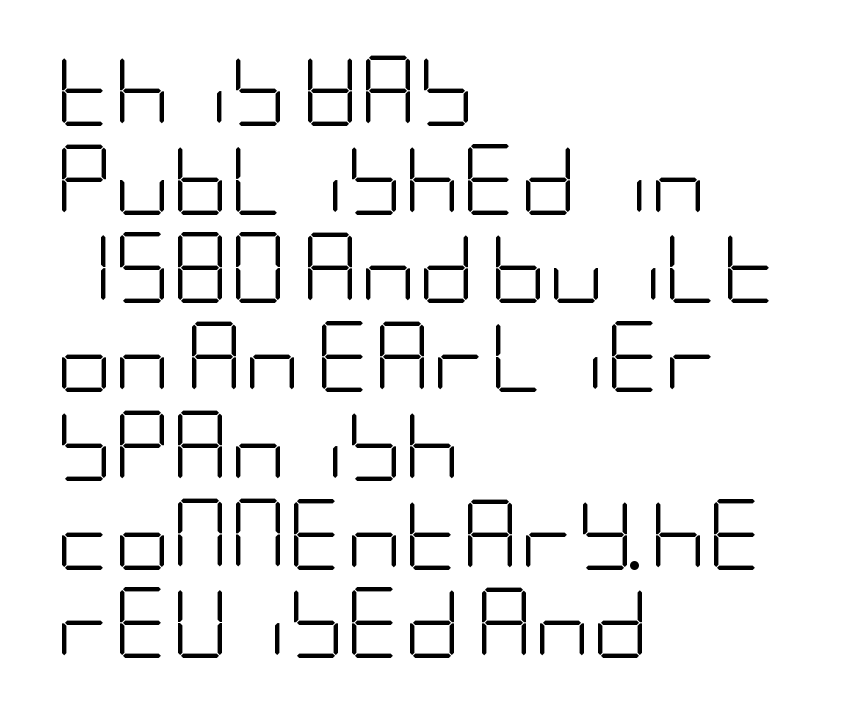
The image shows 71 px light, condensed sans-serif type, upright; set left-aligned, normal line spacing (1.25x), normal letter spacing, not underlined; low stroke contrast and a large x-height.
